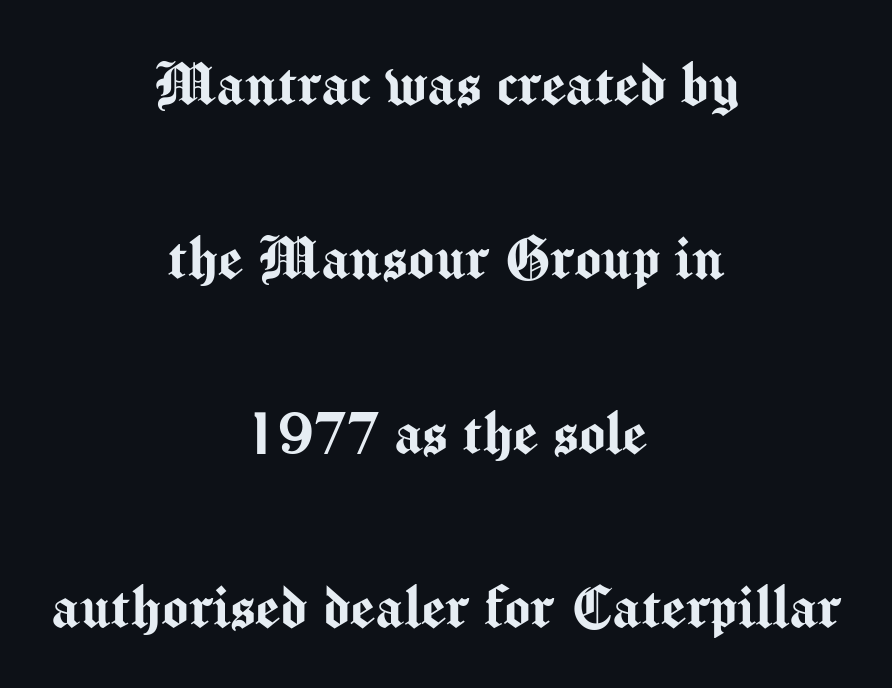
{"serif": "no", "italic": "no", "width": "normal", "stroke_contrast": "medium", "x_height": "medium", "monospaced": "no", "underline": "no", "align": "center", "line_spacing": "loose", "line_spacing_ratio": 2.49, "letter_spacing": "normal", "letter_spacing_em": 0.0, "glyph_px": 70}
